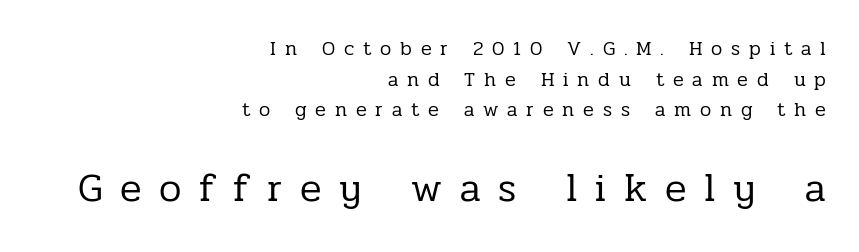
The image shows 40 px regular-weight serif type, upright; set right-aligned, normal line spacing (1.53x), unusually wide letter spacing (+0.44 em), not underlined; the second (bottom) block is 2.0x larger; low stroke contrast and a medium x-height.
